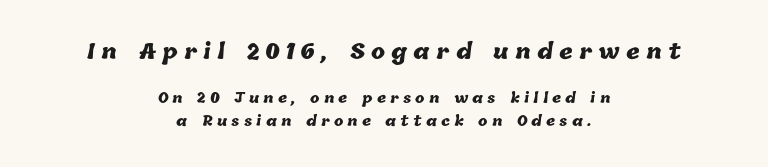
Q: Is the text bold? A: Yes.
Q: Is the text underlined? A: No.
Q: How is the paragraph aligned? A: Centered.
Q: Is the spacing between letters normal or unusually wide? A: Unusually wide.
Q: Is the spacing between lines tight, normal or loose? A: Normal.
Q: Which block of text is set in a larger size, the first (top) or the second (bottom)? A: The first (top) one.
